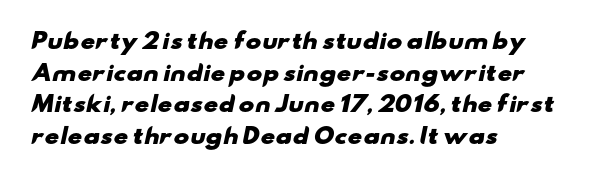
Q: Is the text bold? A: Yes.
Q: Is the text underlined? A: No.
Q: How is the paragraph aligned? A: Left-aligned.
Q: Is the spacing between letters normal or unusually wide? A: Normal.
Q: Is the spacing between lines tight, normal or loose? A: Normal.
